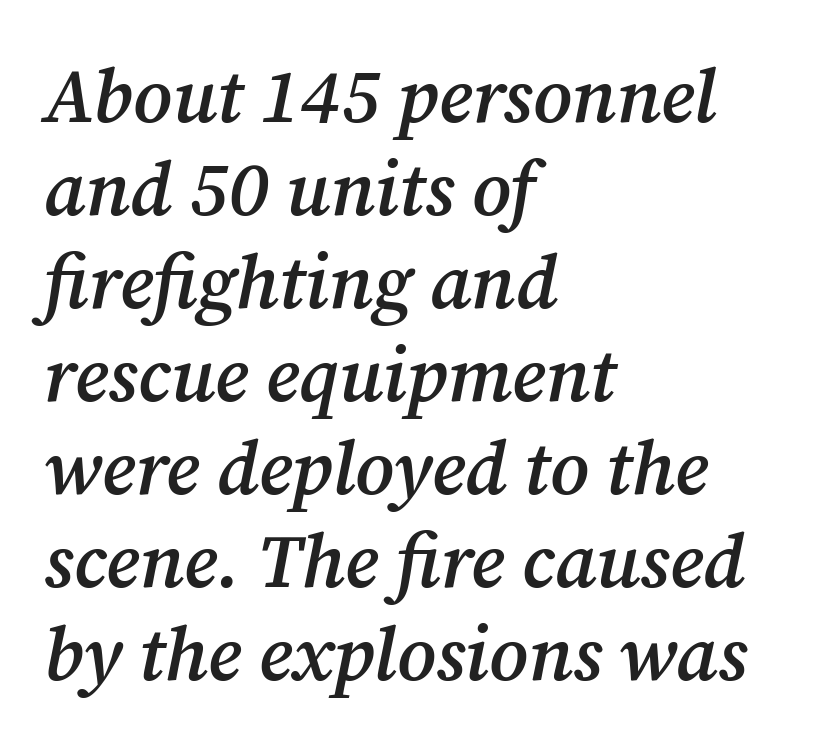
Q: Is the text bold? A: Semi-bold.
Q: Is the text italic (slanted)? A: Yes, it leans right by about 12 degrees.
Q: Is the typeface a serif or a sans-serif typeface? A: Serif.
Q: Is the text underlined? A: No.
Q: How is the paragraph aligned? A: Left-aligned.
Q: Is the spacing between letters normal or unusually wide? A: Normal.
Q: Width (condensed, normal, or wide)? A: Normal.
Q: Stroke contrast? A: Medium.
Q: x-height? A: Medium.
Q: Monospaced? A: No.
